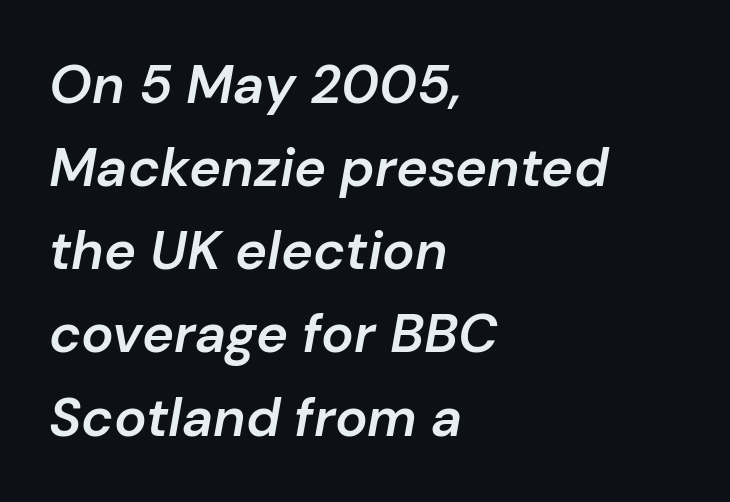
Does the lettering tilt? It does — this is italic. Leftover space on each line is placed entirely after the last word. Varying glyph widths throughout — classic text-font behaviour. Look at the tracking — it's just the regular setting, nothing added. Horizontal bands of white between lines are of average thickness. Slightly chunky letters — semibold, I'd say, not full bold.
